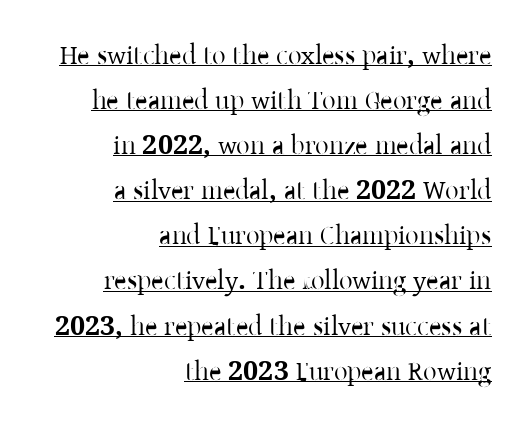
{"italic": "no", "underline": "yes", "align": "right", "line_spacing": "normal", "line_spacing_ratio": 1.67, "letter_spacing": "normal", "letter_spacing_em": 0.0, "glyph_px": 27}
